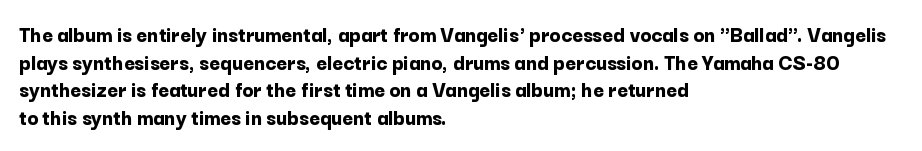
Q: Is the text bold? A: Yes.
Q: Is the text italic (slanted)? A: No, it is upright.
Q: Is the text underlined? A: No.
Q: How is the paragraph aligned? A: Left-aligned.
Q: Is the spacing between letters normal or unusually wide? A: Normal.
